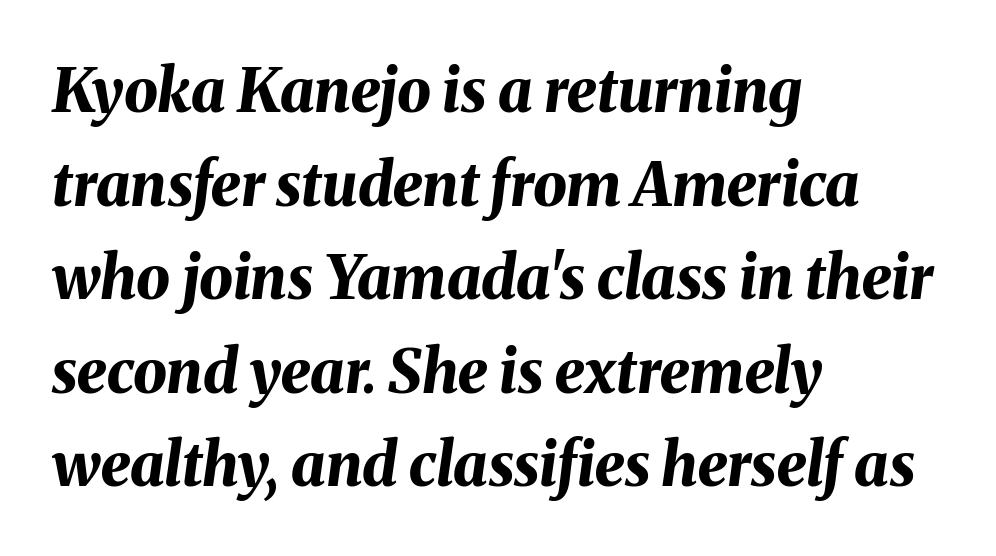
Q: Is the text bold? A: Yes.
Q: Is the text italic (slanted)? A: Yes, it leans right by about 8 degrees.
Q: Is the text underlined? A: No.
Q: How is the paragraph aligned? A: Left-aligned.
Q: Is the spacing between letters normal or unusually wide? A: Normal.
Q: Is the spacing between lines tight, normal or loose? A: Normal.
Q: Width (condensed, normal, or wide)? A: Normal.
Q: Stroke contrast? A: Medium.
Q: x-height? A: Medium.
Q: Monospaced? A: No.
